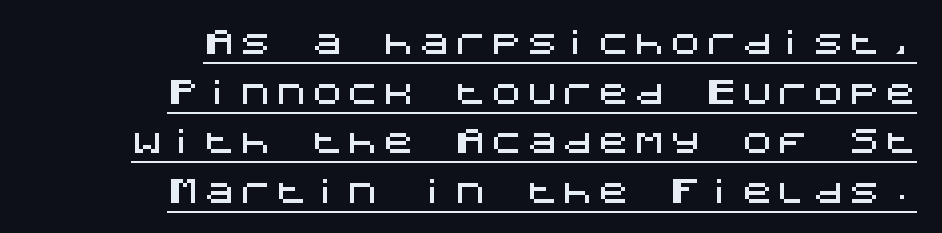
Q: Is the text italic (slanted)? A: No, it is upright.
Q: Is the typeface a serif or a sans-serif typeface? A: Sans-serif.
Q: Is the text underlined? A: Yes.
Q: How is the paragraph aligned? A: Right-aligned.
Q: Is the spacing between lines tight, normal or loose? A: Normal.
Q: Width (condensed, normal, or wide)? A: Normal.
Q: Stroke contrast? A: Medium.
Q: x-height? A: Large.
